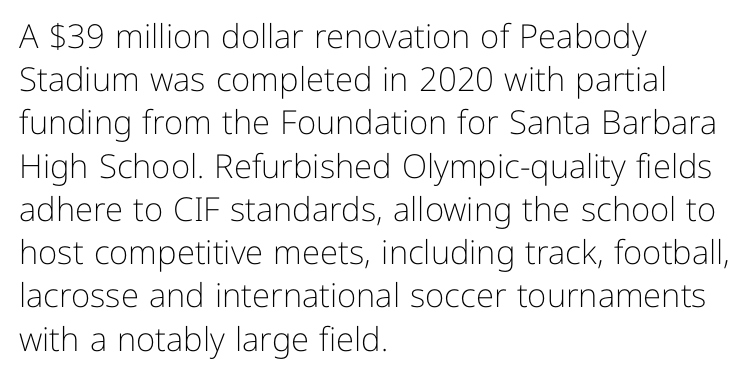
The image shows 33 px light sans-serif type, upright; set left-aligned, normal line spacing (1.31x), normal letter spacing, not underlined; low stroke contrast and a medium x-height.
